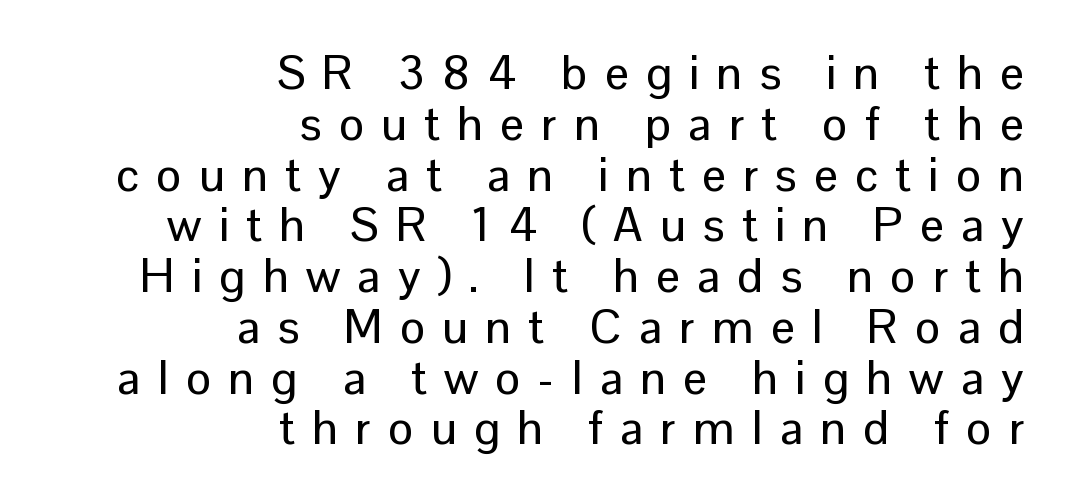
The image shows 47 px sans-serif type, upright; set right-aligned, tight line spacing (1.08x), unusually wide letter spacing (+0.37 em), not underlined; low stroke contrast and a medium x-height.
